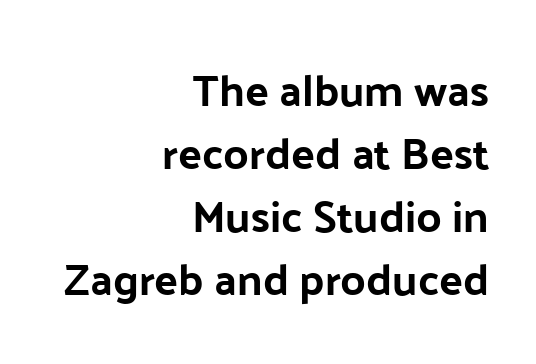
Q: Is the text italic (slanted)? A: No, it is upright.
Q: Is the typeface a serif or a sans-serif typeface? A: Sans-serif.
Q: Is the text underlined? A: No.
Q: How is the paragraph aligned? A: Right-aligned.
Q: Is the spacing between letters normal or unusually wide? A: Normal.
Q: Is the spacing between lines tight, normal or loose? A: Normal.
Q: Width (condensed, normal, or wide)? A: Normal.
Q: Stroke contrast? A: Low.
Q: x-height? A: Medium.
Q: Monospaced? A: No.
